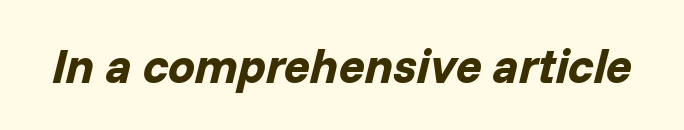
The image shows 48 px bold type, italic (leaning right); set normal letter spacing, not underlined; low stroke contrast and a medium x-height.
